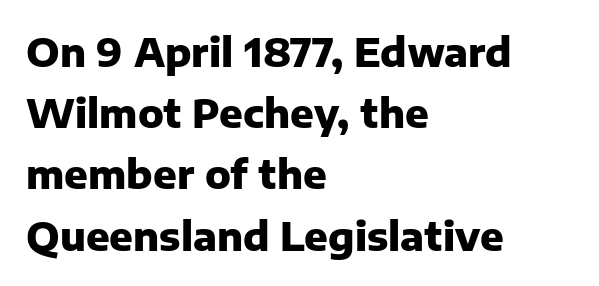
These lines were composed using upright roman letters. The compositor pushed each line to the left boundary. The typeface chosen for these lines omits serifs. Regarding leading, the lines here are spaced in the standard way. Quick note: underline off.
